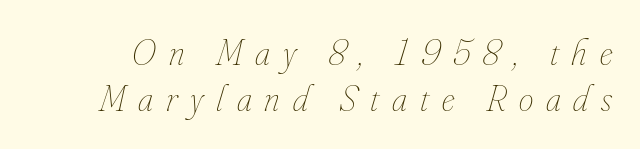
Proportional: the letters do not fall into vertical columns. Nothing heavy about these letters — not bold at all. Quick note: italic. Descenders hang freely into open space.
